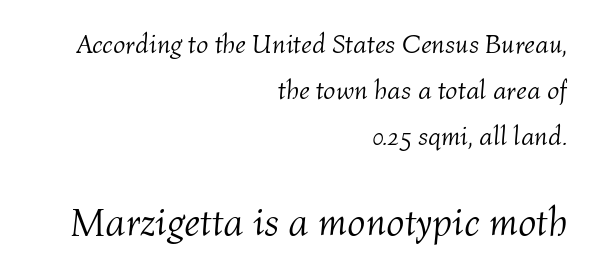
This rendering uses right alignment, leaving the left contour irregular. You get the small type first, then a jump to larger type. The typography opts for an oblique posture over an upright one. The face used here is rendered with its standard letterfit.
